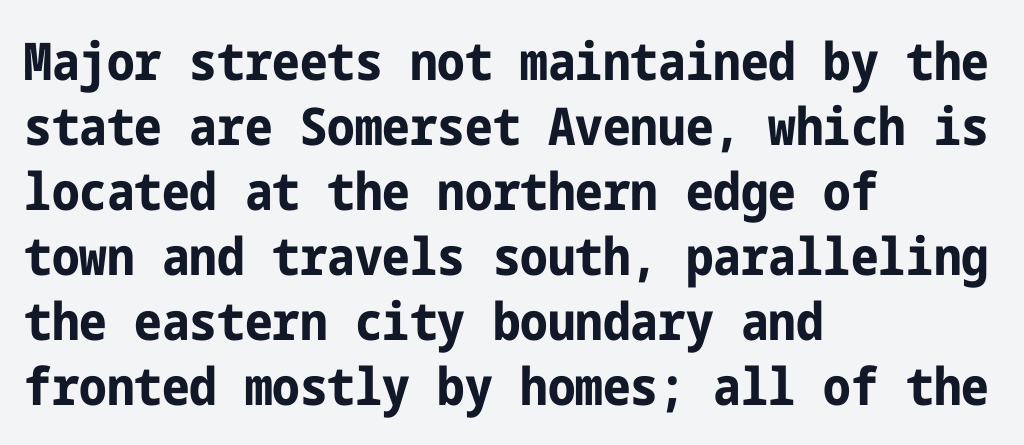
The words here are not underlined. These lines were composed using upright roman letters. The rendering shows plain stroke endings on the letterforms — a sans-serif design. The letterforms sit shoulder to shoulder at normal distance. I'd describe the lettering as bold — thick and assertive.
